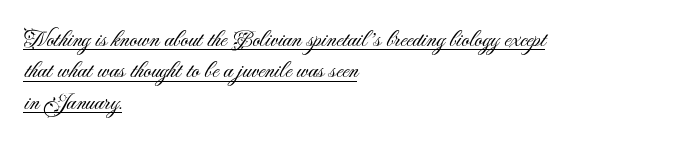
Visually the block forms a straight wall on the left and a jagged coastline on the right. The letterforms sit at book weight or below. Nobody touched the tracking dial on this one.
